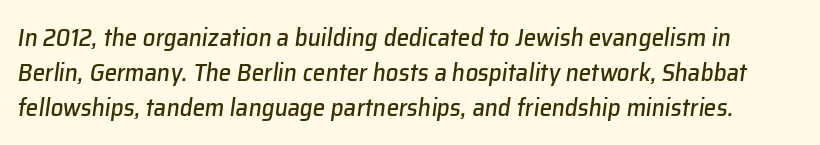
When letters slant like this, we call the style italic. The strip under each line holds only bare page. How would I describe the line gaps? Plain and ordinary. Tracking value appears to be zero — textbook default spacing.
